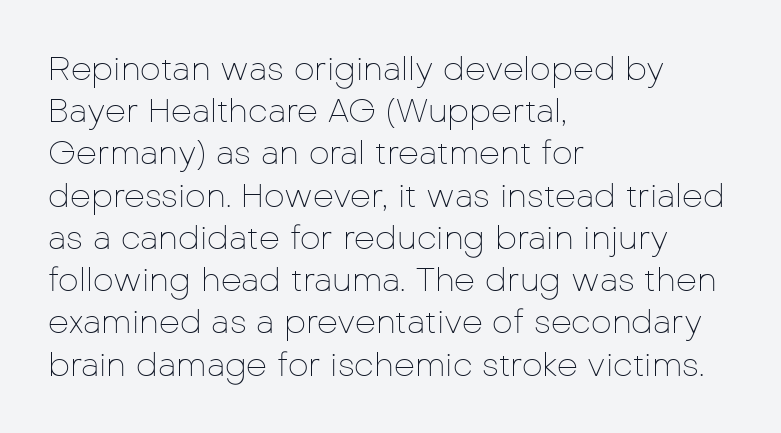
A clean baseline with only descenders dipping below it. Nope, not italic — everything's standing straight. Bold? No — there's no thickening of the strokes. Notice how the passage keeps a crisp vertical edge on the left only. In terms of leading, this rendering sits right in the middle.
